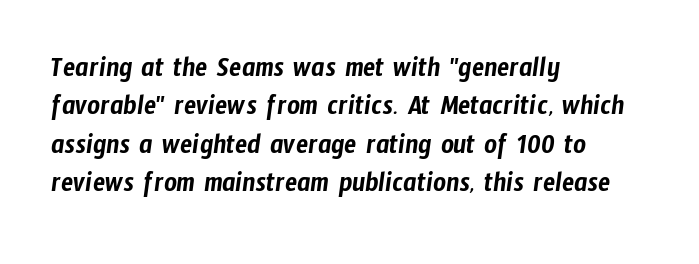
The image shows 28 px condensed sans-serif type; set left-aligned, normal line spacing (1.37x), normal letter spacing, not underlined; low stroke contrast and a medium x-height.
